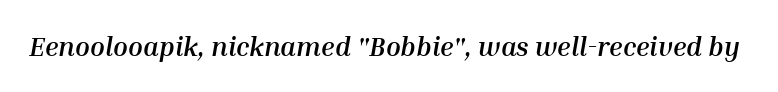
Nobody drew a line under any word here. These lines were composed using italics. This is heavy type, rendered in bold. Letter spacing: default.
